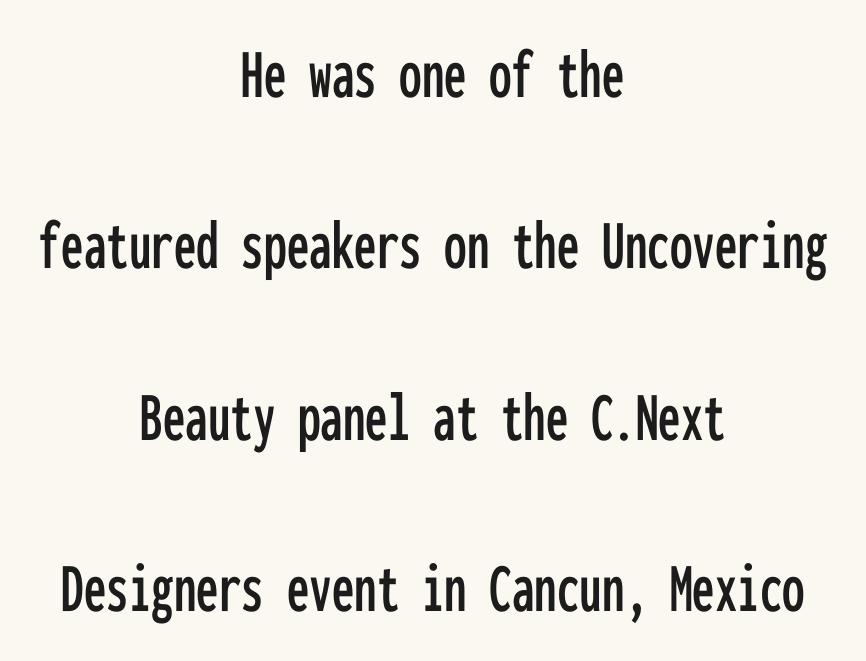
{"serif": "no", "italic": "no", "width": "condensed", "stroke_contrast": "low", "x_height": "medium", "monospaced": "yes", "underline": "no", "align": "center", "line_spacing": "loose", "line_spacing_ratio": 2.38, "letter_spacing": "normal", "letter_spacing_em": 0.0, "glyph_px": 72}
